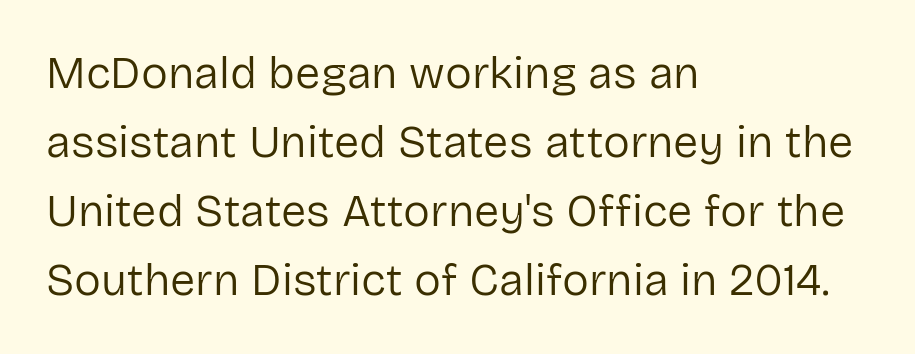
Q: Is the text bold? A: No.
Q: Is the text italic (slanted)? A: No, it is upright.
Q: Is the typeface a serif or a sans-serif typeface? A: Sans-serif.
Q: Is the text underlined? A: No.
Q: How is the paragraph aligned? A: Left-aligned.
Q: Is the spacing between letters normal or unusually wide? A: Normal.
Q: Is the spacing between lines tight, normal or loose? A: Normal.
Q: Width (condensed, normal, or wide)? A: Normal.
Q: Stroke contrast? A: Low.
Q: x-height? A: Medium.
Q: Monospaced? A: No.
